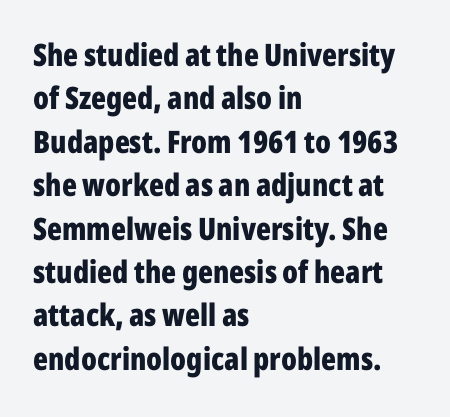
{"serif": "no", "italic": "no", "bold": "yes", "weight": "bold", "width": "condensed", "stroke_contrast": "low", "x_height": "medium", "monospaced": "no", "underline": "no", "align": "left", "line_spacing": "normal", "line_spacing_ratio": 1.4, "letter_spacing": "normal", "letter_spacing_em": 0.0, "glyph_px": 31}
